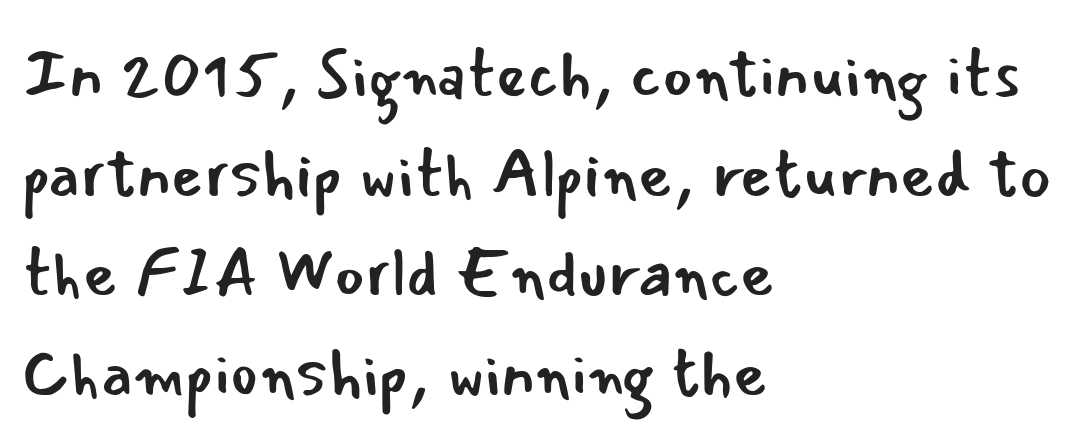
Posture: straight, roman, zero tilt. This sample keeps an unexceptional amount of space between lines. Glyph-to-glyph distance matches everyday printed text. The passage shown is not underscored anywhere. The cut favours lightness, reaching ordinary text weight at its darkest.
